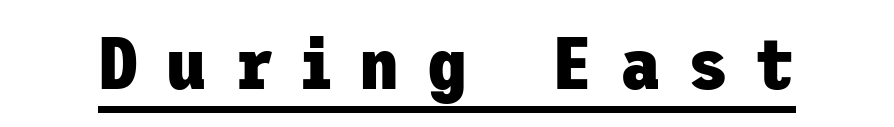
The passage shown is typeset with a sans-serif family. Students, note that the glyphs here are deliberately spaced far apart. This rendering features underlined lettering. In terms of weight, the rendering is a true, heavy bold. Every character sits straight up, as roman type does.
